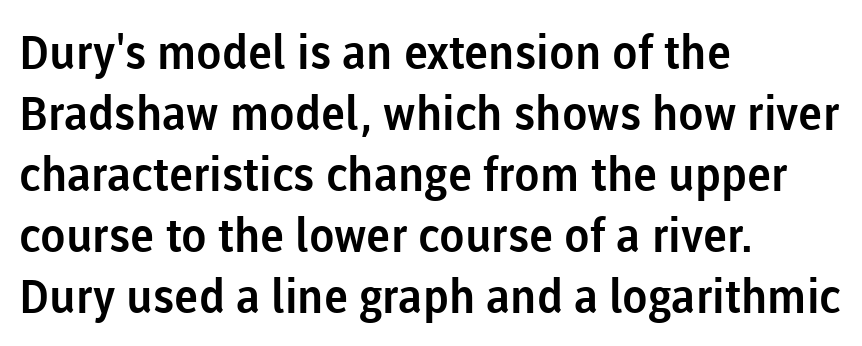
{"serif": "no", "italic": "no", "width": "normal", "stroke_contrast": "low", "x_height": "medium", "monospaced": "no", "underline": "no", "align": "left", "line_spacing": "normal", "line_spacing_ratio": 1.3, "letter_spacing": "normal", "letter_spacing_em": 0.0, "glyph_px": 47}
